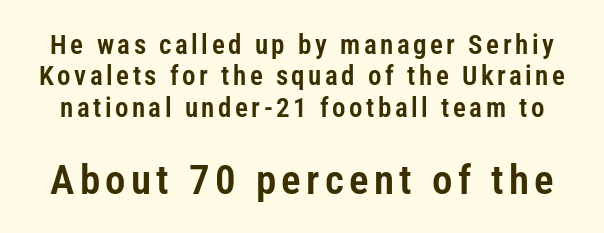
{"serif": "no", "italic": "no", "width": "condensed", "stroke_contrast": "low", "x_height": "medium", "monospaced": "no", "underline": "no", "line_spacing_ratio": 1.16, "larger_block": "second", "size_ratio": 1.52, "glyph_px": 41}
